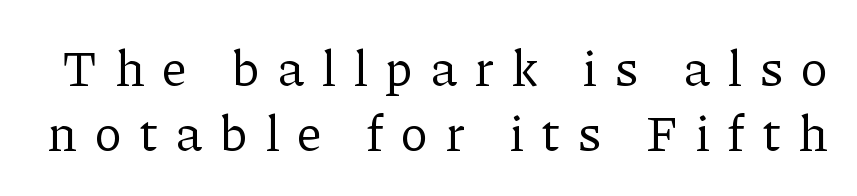
Q: Is the text bold? A: No.
Q: Is the text italic (slanted)? A: No, it is upright.
Q: Is the typeface a serif or a sans-serif typeface? A: Serif.
Q: Is the text underlined? A: No.
Q: Is the spacing between letters normal or unusually wide? A: Unusually wide.
Q: Is the spacing between lines tight, normal or loose? A: Normal.
Q: Width (condensed, normal, or wide)? A: Normal.
Q: Stroke contrast? A: Low.
Q: x-height? A: Medium.
Q: Monospaced? A: No.
